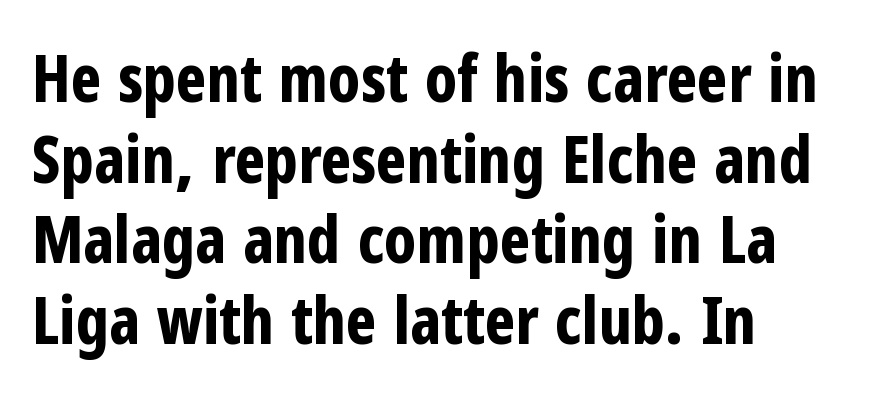
The image shows 65 px bold, condensed sans-serif type, upright; set left-aligned, line spacing 1.24x, normal letter spacing, not underlined; low stroke contrast and a medium x-height.
